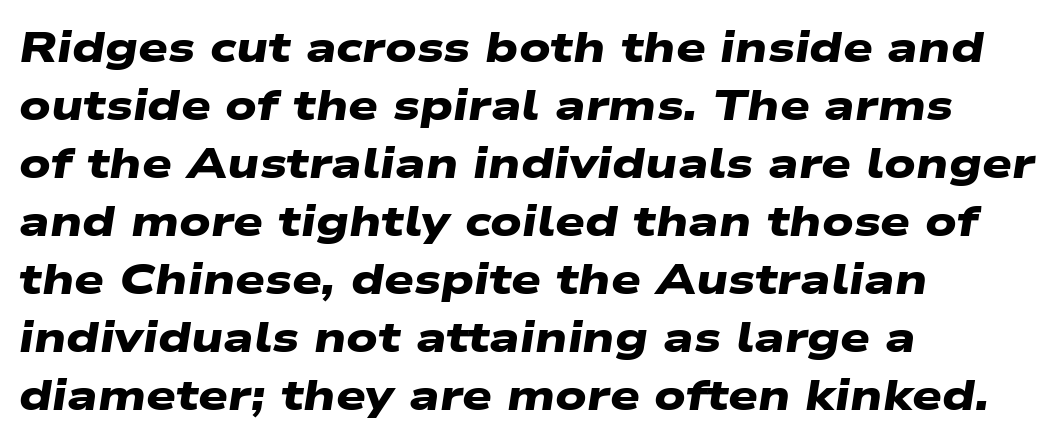
The image shows 42 px heavy, wide sans-serif type; set left-aligned, normal line spacing (1.38x), normal letter spacing, not underlined; low stroke contrast and a medium x-height.
